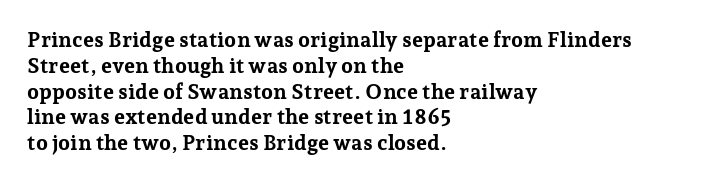
The image shows 21 px bold type, upright; set left-aligned, line spacing 1.23x, normal letter spacing, not underlined.
